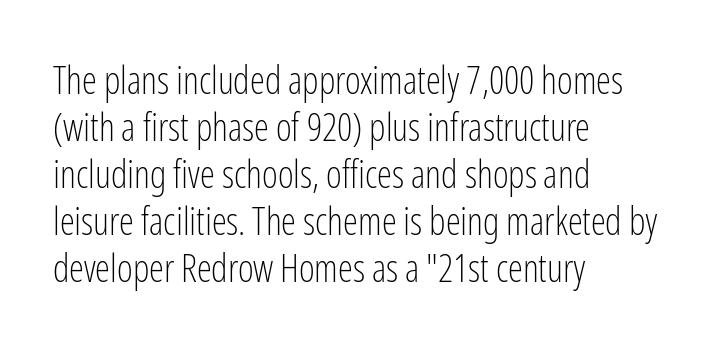
{"serif": "no", "italic": "no", "bold": "no", "weight": "light", "width": "condensed", "stroke_contrast": "low", "x_height": "medium", "monospaced": "no", "underline": "no", "align": "left", "line_spacing_ratio": 1.24, "letter_spacing": "normal", "letter_spacing_em": 0.0, "glyph_px": 38}
